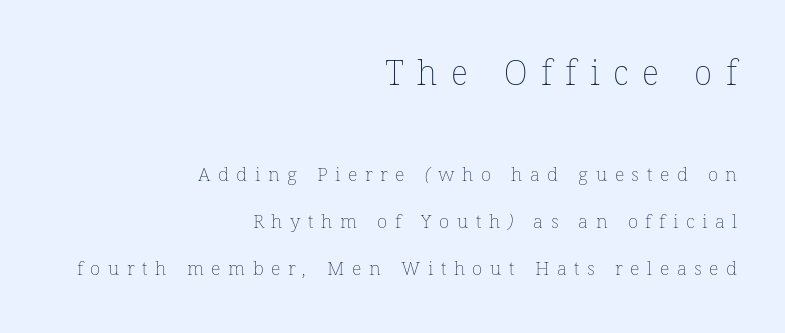
Q: Is the text bold? A: No.
Q: Is the text underlined? A: No.
Q: How is the paragraph aligned? A: Right-aligned.
Q: Is the spacing between letters normal or unusually wide? A: Unusually wide.
Q: Is the spacing between lines tight, normal or loose? A: Loose.
Q: Which block of text is set in a larger size, the first (top) or the second (bottom)? A: The first (top) one.
Q: Width (condensed, normal, or wide)? A: Normal.
Q: Stroke contrast? A: Low.
Q: x-height? A: Medium.
Q: Monospaced? A: No.
